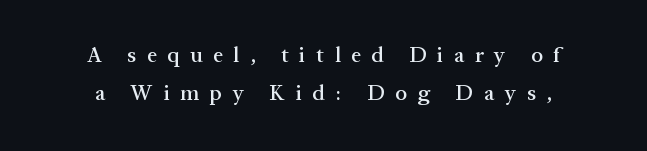
The image shows 22 px text type, upright; set line spacing 1.72x, unusually wide letter spacing (+0.48 em), not underlined.
